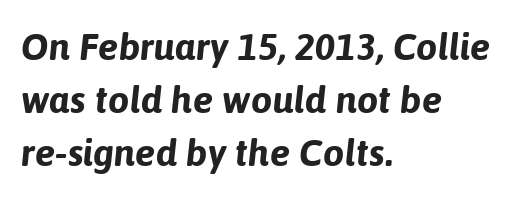
Here the designer chose a conventional face with non-uniform glyph widths. The string is rendered with underlining switched off. Horizontal alignment here is leftward, the default for most running prose. Default kerning and tracking; the words read as compact shapes.
